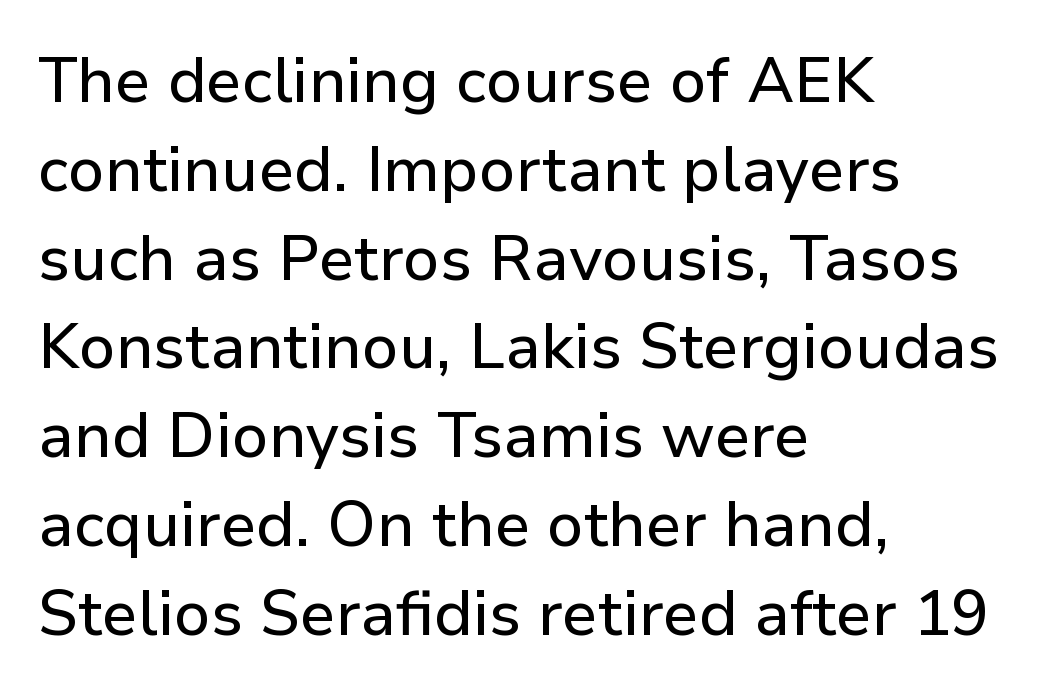
Q: Is the text italic (slanted)? A: No, it is upright.
Q: Is the typeface a serif or a sans-serif typeface? A: Sans-serif.
Q: Is the text underlined? A: No.
Q: How is the paragraph aligned? A: Left-aligned.
Q: Is the spacing between letters normal or unusually wide? A: Normal.
Q: Is the spacing between lines tight, normal or loose? A: Normal.
Q: Width (condensed, normal, or wide)? A: Normal.
Q: Stroke contrast? A: Low.
Q: x-height? A: Medium.
Q: Monospaced? A: No.
